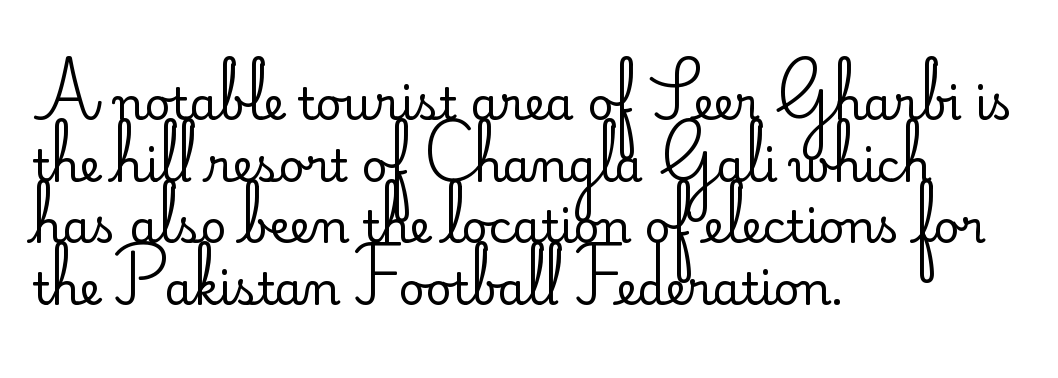
Q: Is the text bold? A: No.
Q: Is the text italic (slanted)? A: No, it is upright.
Q: Is the typeface a serif or a sans-serif typeface? A: Sans-serif.
Q: Is the text underlined? A: No.
Q: How is the paragraph aligned? A: Left-aligned.
Q: Is the spacing between letters normal or unusually wide? A: Normal.
Q: Is the spacing between lines tight, normal or loose? A: Normal.
Q: Width (condensed, normal, or wide)? A: Normal.
Q: Stroke contrast? A: Low.
Q: x-height? A: Small.
Q: Monospaced? A: No.
